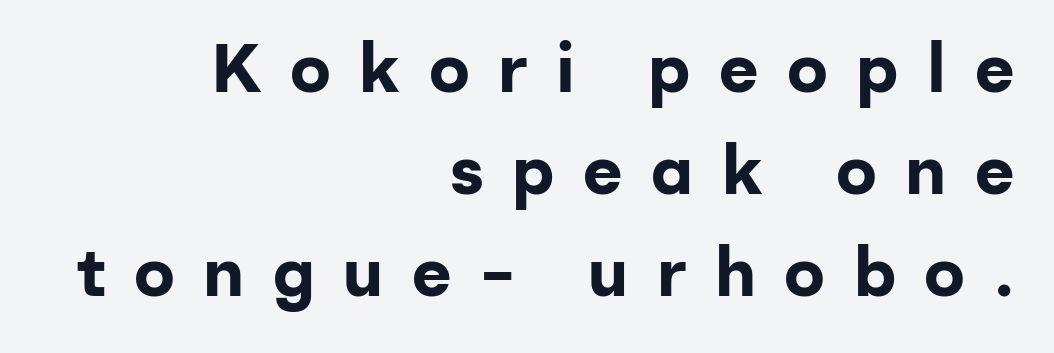
A sans-serif font was chosen for this passage. Think of a printed novel: that variable character pitch is what you see here. Whoever set this chose a conventional vertical rhythm. The letters are bold, with thick, heavy strokes. Underlining? Definitely not there.
